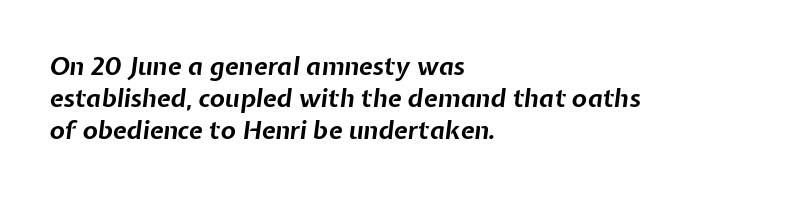
The image shows 25 px bold type, italic (leaning right); set left-aligned, normal line spacing (1.29x), normal letter spacing, not underlined.
